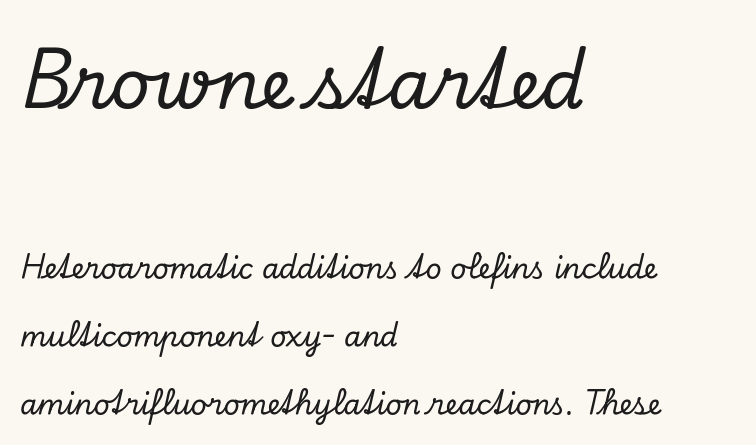
Q: Is the text italic (slanted)? A: Yes, it leans right by about 13 degrees.
Q: Is the typeface a serif or a sans-serif typeface? A: Serif.
Q: Is the text underlined? A: No.
Q: How is the paragraph aligned? A: Left-aligned.
Q: Is the spacing between letters normal or unusually wide? A: Normal.
Q: Is the spacing between lines tight, normal or loose? A: Loose.
Q: Which block of text is set in a larger size, the first (top) or the second (bottom)? A: The first (top) one.
Q: Width (condensed, normal, or wide)? A: Normal.
Q: Stroke contrast? A: Low.
Q: x-height? A: Small.
Q: Monospaced? A: No.
